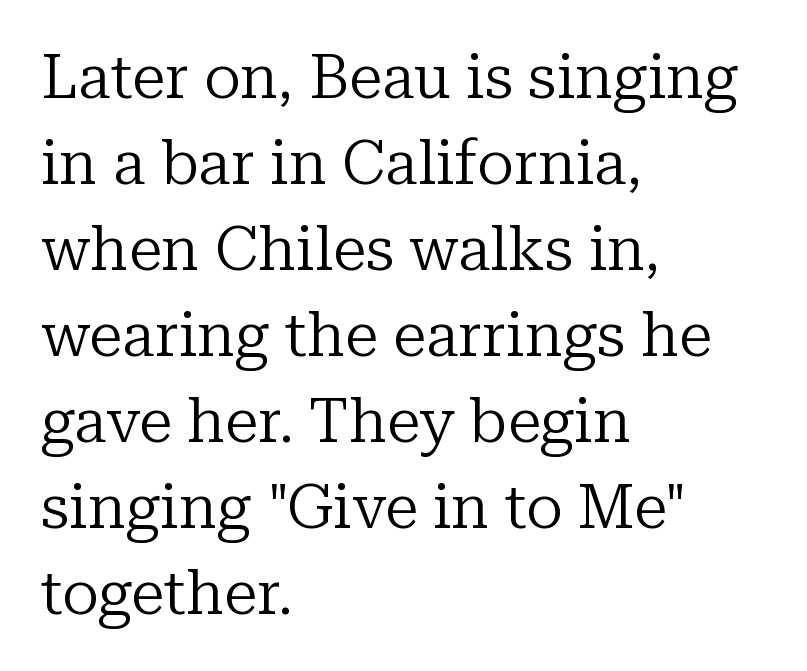
The image shows 61 px regular-weight serif type, upright; set left-aligned, normal line spacing (1.41x), normal letter spacing, not underlined; low stroke contrast and a medium x-height.
